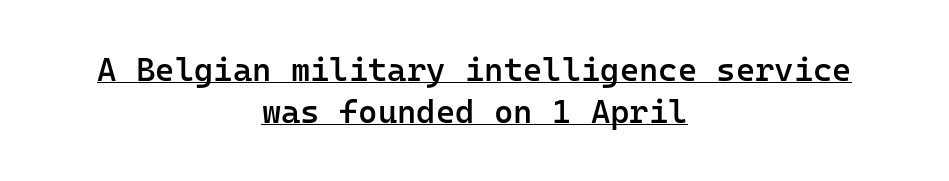
Q: Is the text bold? A: Semi-bold.
Q: Is the text italic (slanted)? A: No, it is upright.
Q: Is the typeface a serif or a sans-serif typeface? A: Sans-serif.
Q: Is the text underlined? A: Yes.
Q: How is the paragraph aligned? A: Centered.
Q: Is the spacing between letters normal or unusually wide? A: Normal.
Q: Is the spacing between lines tight, normal or loose? A: Normal.
Q: Width (condensed, normal, or wide)? A: Normal.
Q: Stroke contrast? A: Low.
Q: x-height? A: Medium.
Q: Monospaced? A: Yes.
